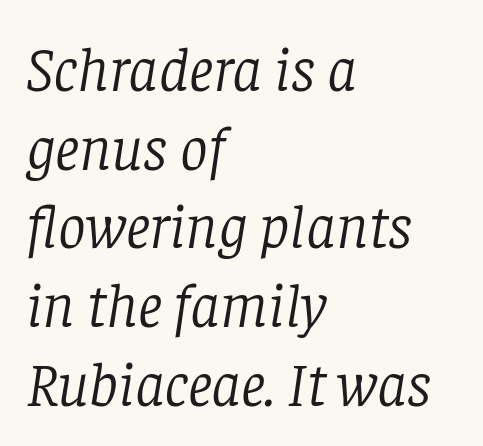
{"serif": "yes", "italic": "yes", "lean": "right", "slant_degrees": 8, "bold": "no", "weight": "light", "width": "normal", "stroke_contrast": "low", "x_height": "large", "monospaced": "no", "underline": "no", "align": "left", "line_spacing": "normal", "line_spacing_ratio": 1.27, "letter_spacing": "normal", "letter_spacing_em": 0.0, "glyph_px": 62}
